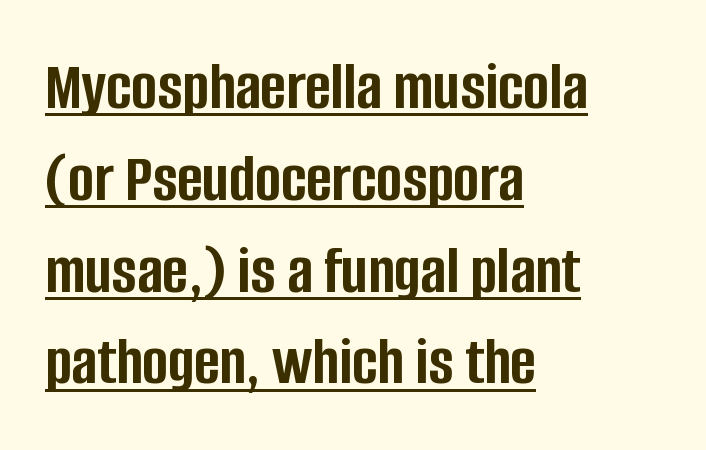
The lettering holds an erect, upright posture throughout. Check where the strokes stop: nothing finishes them off — pure sans. A dark, heavy texture on the line: the type is bold. Does the copy run flush right? No — it runs flush left.
